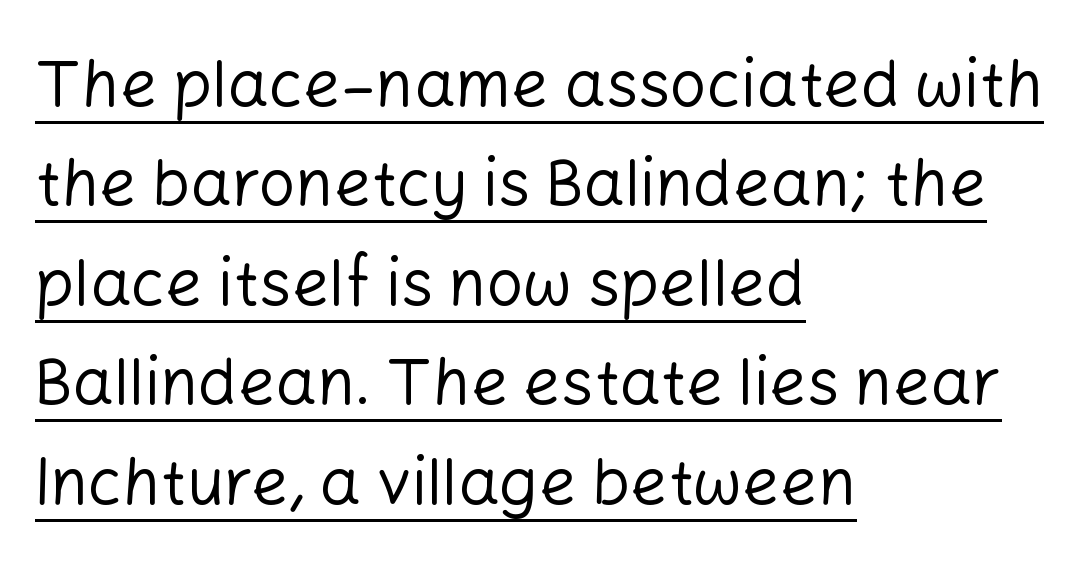
{"serif": "no", "italic": "no", "bold": "no", "weight": "regular", "width": "normal", "stroke_contrast": "low", "x_height": "medium", "monospaced": "no", "underline": "yes", "align": "left", "line_spacing": "normal", "line_spacing_ratio": 1.53, "letter_spacing": "normal", "letter_spacing_em": 0.0, "glyph_px": 65}
